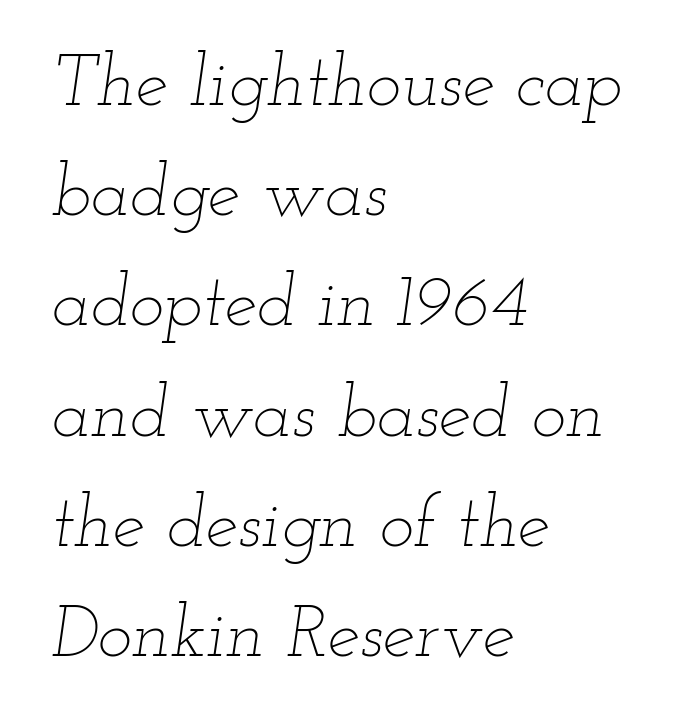
Q: Is the text bold? A: No.
Q: Is the text italic (slanted)? A: Yes, it leans right by about 12 degrees.
Q: Is the text underlined? A: No.
Q: How is the paragraph aligned? A: Left-aligned.
Q: Is the spacing between letters normal or unusually wide? A: Normal.
Q: Is the spacing between lines tight, normal or loose? A: Normal.
Q: Width (condensed, normal, or wide)? A: Wide.
Q: Stroke contrast? A: Low.
Q: x-height? A: Small.
Q: Monospaced? A: No.
